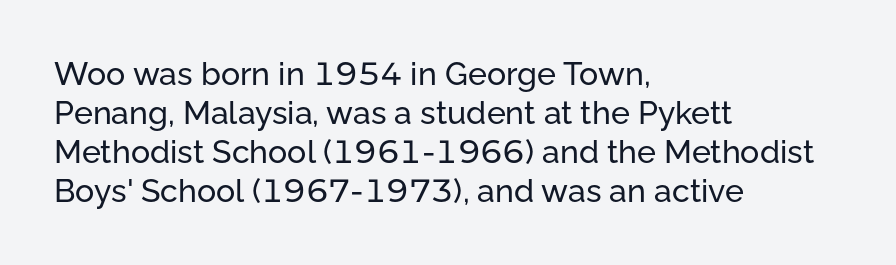
The passage shown is typed in a proportional face where columns would drift. Italic: no, the glyphs are upright roman. Lines of text with bare space underneath. Compared with a centered layout, this one pins lines to the left instead. Nothing sits at the stroke ends, so this counts as sans-serif. The rendering keeps characters at their native spacing.
